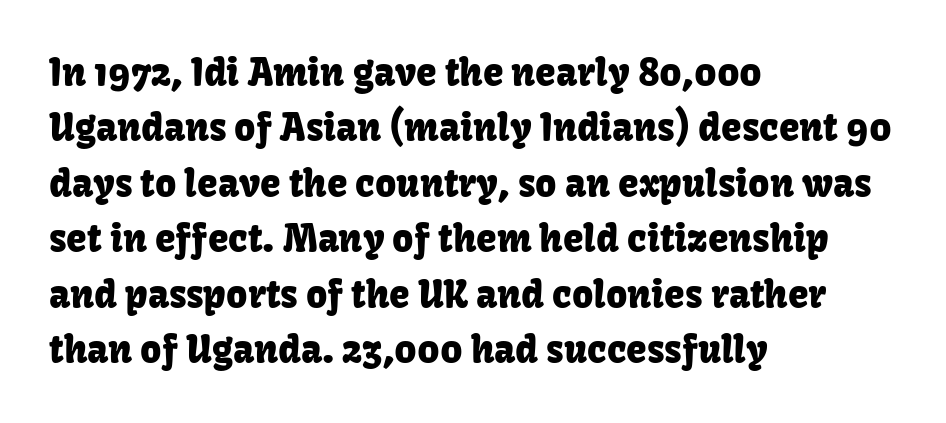
Q: Is the text italic (slanted)? A: No, it is upright.
Q: Is the typeface a serif or a sans-serif typeface? A: Sans-serif.
Q: Is the text underlined? A: No.
Q: How is the paragraph aligned? A: Left-aligned.
Q: Is the spacing between letters normal or unusually wide? A: Normal.
Q: Is the spacing between lines tight, normal or loose? A: Normal.
Q: Width (condensed, normal, or wide)? A: Normal.
Q: Stroke contrast? A: Low.
Q: x-height? A: Medium.
Q: Monospaced? A: No.
